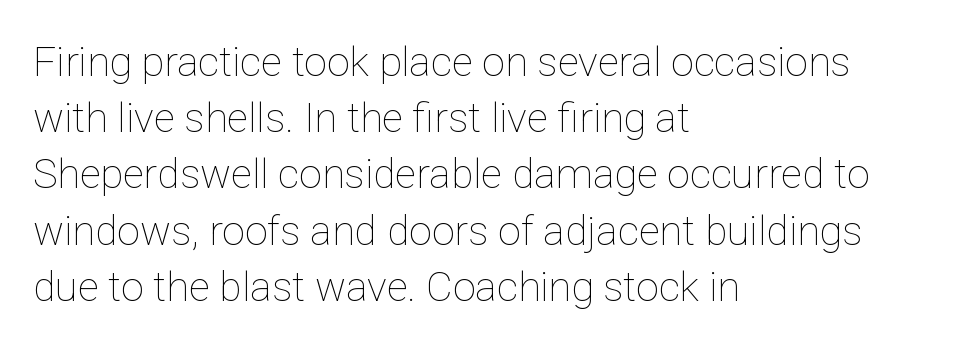
The image shows 41 px thin type, upright; set left-aligned, normal line spacing (1.37x), normal letter spacing, not underlined; low stroke contrast and a medium x-height.
